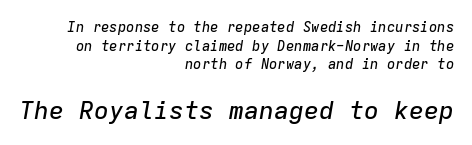
The image shows 25 px text type, italic (leaning right); set right-aligned, normal line spacing (1.33x), normal letter spacing, not underlined; the second (bottom) block is 1.79x larger.
